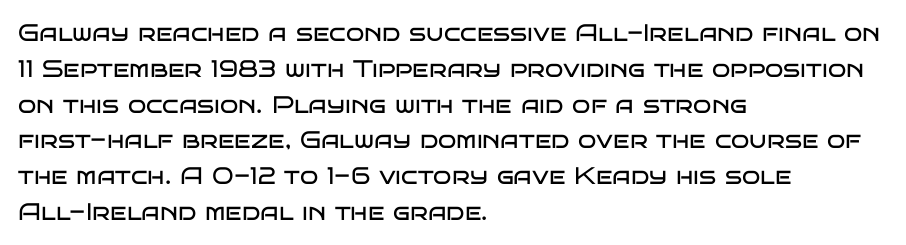
The image shows 24 px text type, upright; set left-aligned, normal line spacing (1.49x), normal letter spacing, not underlined.
